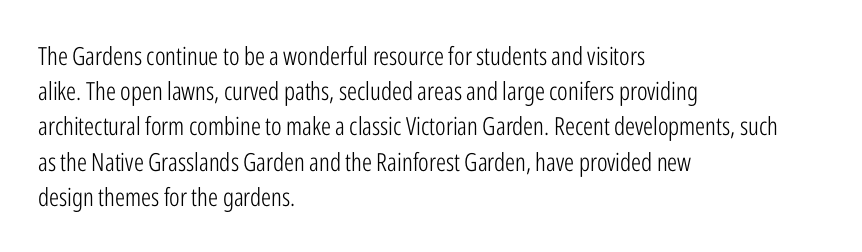
{"italic": "no", "bold": "no", "underline": "no", "align": "left", "line_spacing": "normal", "line_spacing_ratio": 1.41, "letter_spacing": "normal", "letter_spacing_em": 0.0, "glyph_px": 25}
